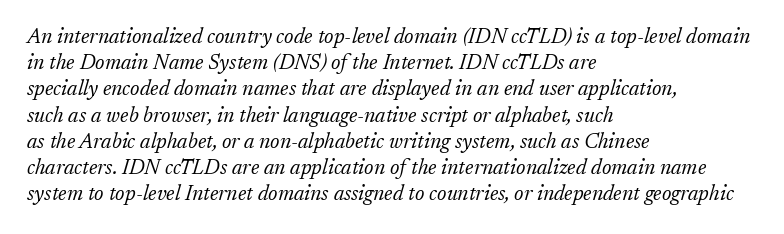
{"italic": "yes", "lean": "right", "slant_degrees": 17, "bold": "no", "underline": "no", "align": "left", "line_spacing": "normal", "line_spacing_ratio": 1.25, "letter_spacing": "normal", "letter_spacing_em": 0.0, "glyph_px": 21}
